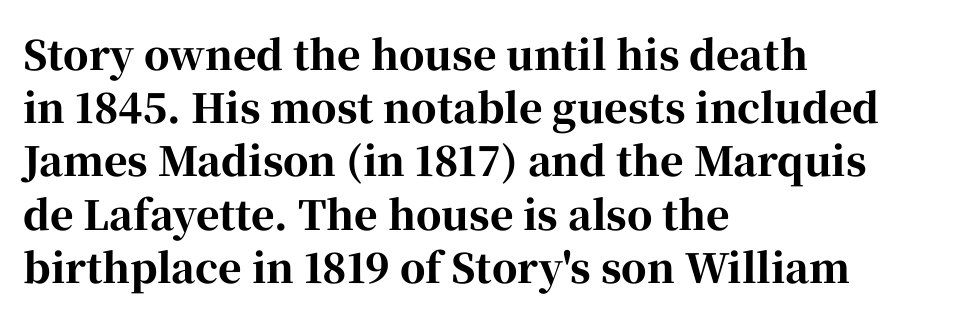
{"serif": "yes", "italic": "no", "bold": "yes", "weight": "bold", "width": "normal", "stroke_contrast": "high", "x_height": "medium", "monospaced": "no", "underline": "no", "align": "left", "line_spacing": "normal", "line_spacing_ratio": 1.33, "letter_spacing": "normal", "letter_spacing_em": 0.0, "glyph_px": 40}
